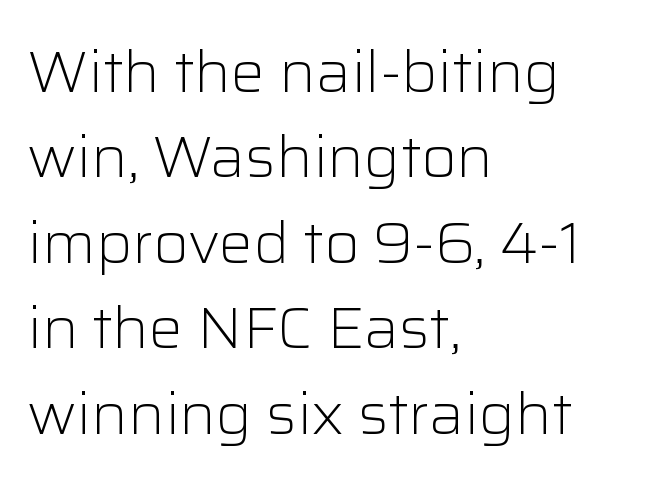
{"serif": "no", "italic": "no", "bold": "no", "weight": "light", "width": "normal", "stroke_contrast": "low", "x_height": "medium", "monospaced": "no", "underline": "no", "align": "left", "line_spacing": "normal", "line_spacing_ratio": 1.5, "letter_spacing": "normal", "letter_spacing_em": 0.0, "glyph_px": 57}
